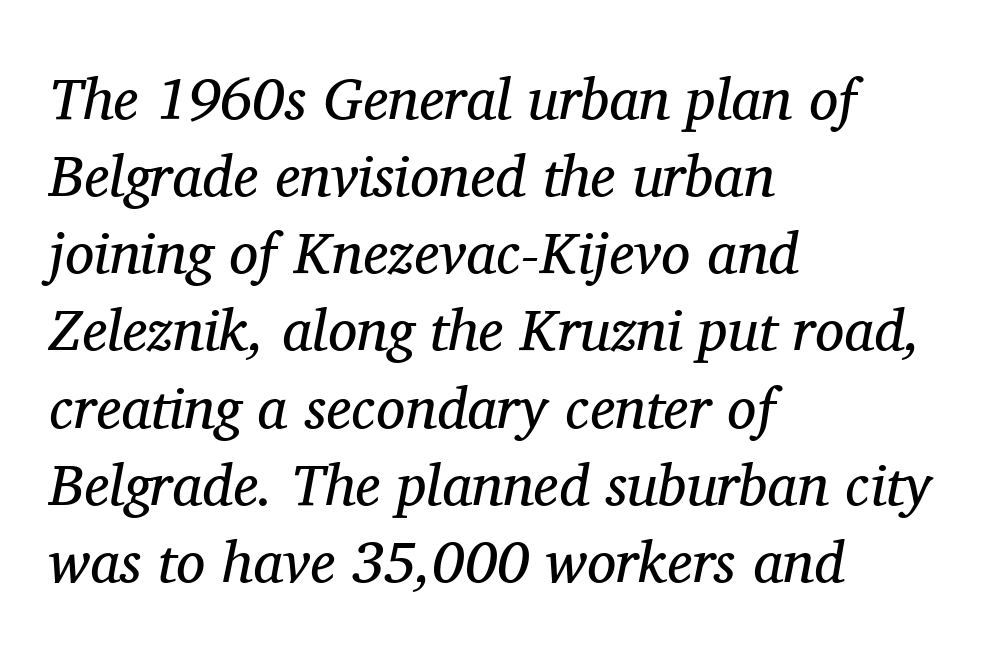
Q: Is the text bold? A: No.
Q: Is the text italic (slanted)? A: Yes, it leans right by about 11 degrees.
Q: Is the typeface a serif or a sans-serif typeface? A: Serif.
Q: Is the text underlined? A: No.
Q: How is the paragraph aligned? A: Left-aligned.
Q: Is the spacing between letters normal or unusually wide? A: Normal.
Q: Is the spacing between lines tight, normal or loose? A: Normal.
Q: Width (condensed, normal, or wide)? A: Normal.
Q: Stroke contrast? A: Medium.
Q: x-height? A: Medium.
Q: Monospaced? A: No.
